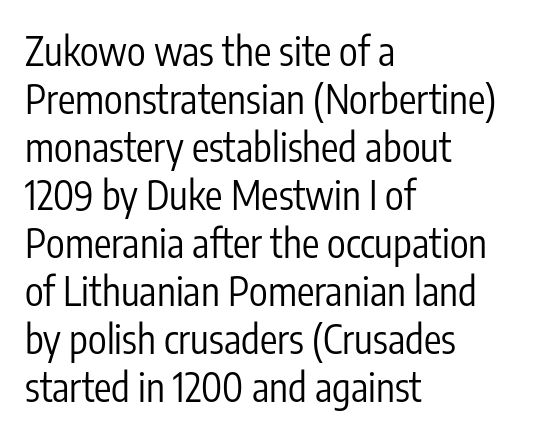
{"serif": "no", "italic": "no", "bold": "no", "weight": "regular", "width": "condensed", "stroke_contrast": "low", "x_height": "medium", "monospaced": "no", "underline": "no", "align": "left", "line_spacing_ratio": 1.23, "letter_spacing": "normal", "letter_spacing_em": 0.0, "glyph_px": 39}
